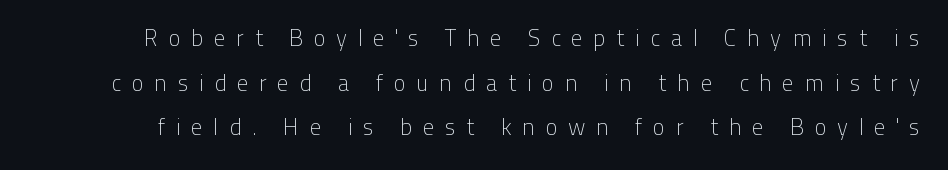
{"italic": "no", "bold": "no", "underline": "no", "line_spacing": "loose", "line_spacing_ratio": 1.94, "letter_spacing": "wide", "letter_spacing_em": 0.45, "glyph_px": 23}
